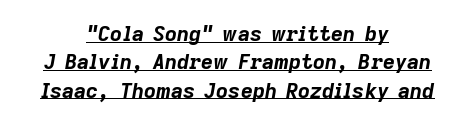
{"italic": "yes", "lean": "right", "slant_degrees": 9, "bold": "yes", "underline": "yes", "align": "center", "line_spacing": "normal", "line_spacing_ratio": 1.35, "letter_spacing": "normal", "letter_spacing_em": 0.0, "glyph_px": 21}
